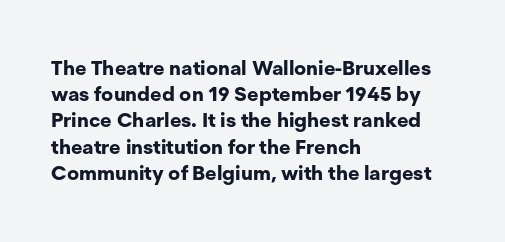
Leftover space on each line is placed entirely after the last word. Honestly, the row spacing looks completely unremarkable. This sample uses an upright cut, with every glyph sitting square on the baseline. A typesetter would call this zero additional tracking. Check the space under the baseline: it is left empty.
